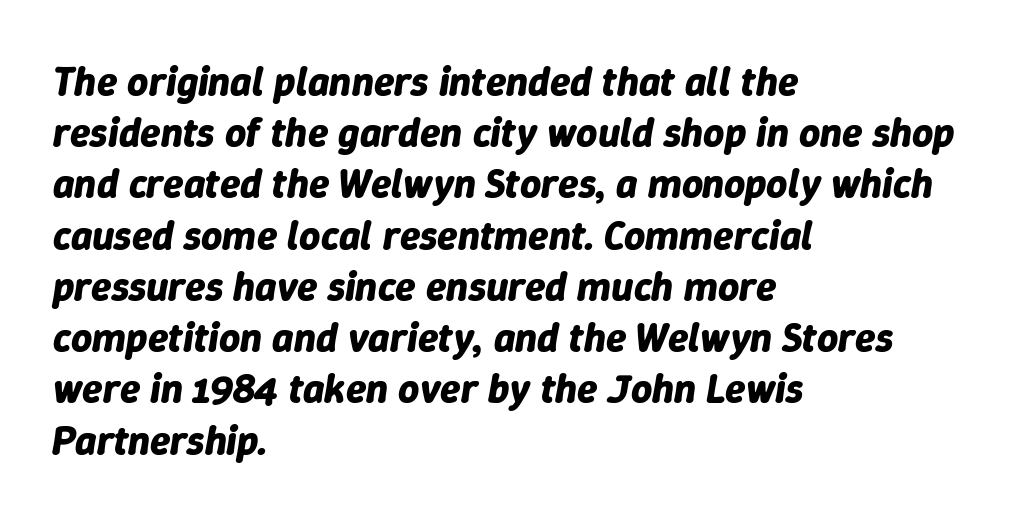
{"italic": "yes", "lean": "right", "slant_degrees": 9, "bold": "yes", "weight": "bold", "width": "normal", "stroke_contrast": "low", "x_height": "medium", "monospaced": "no", "underline": "no", "align": "left", "line_spacing": "normal", "line_spacing_ratio": 1.25, "letter_spacing": "normal", "letter_spacing_em": 0.0, "glyph_px": 41}
